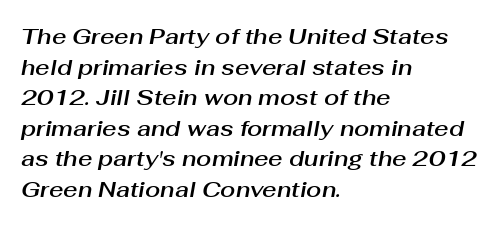
{"italic": "yes", "lean": "right", "slant_degrees": 10, "underline": "no", "align": "left", "line_spacing": "normal", "line_spacing_ratio": 1.39, "letter_spacing": "normal", "letter_spacing_em": 0.0, "glyph_px": 22}
